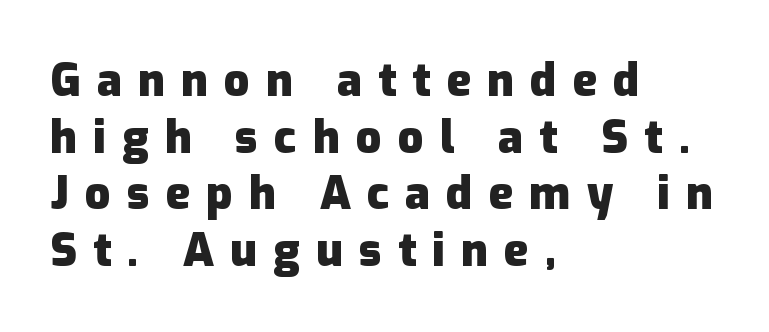
{"serif": "no", "italic": "no", "bold": "yes", "weight": "heavy", "width": "normal", "stroke_contrast": "low", "x_height": "medium", "monospaced": "no", "underline": "no", "align": "left", "line_spacing": "normal", "line_spacing_ratio": 1.26, "letter_spacing": "wide", "letter_spacing_em": 0.36, "glyph_px": 45}
